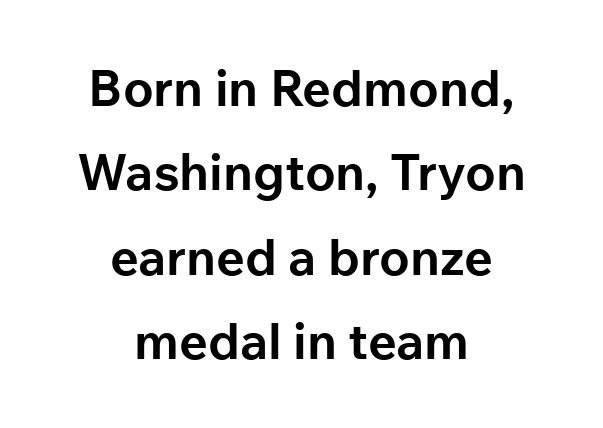
{"serif": "no", "italic": "no", "bold": "yes", "weight": "bold", "width": "normal", "stroke_contrast": "low", "x_height": "medium", "monospaced": "no", "underline": "no", "align": "center", "line_spacing": "normal", "line_spacing_ratio": 1.69, "letter_spacing": "normal", "letter_spacing_em": 0.0, "glyph_px": 50}
